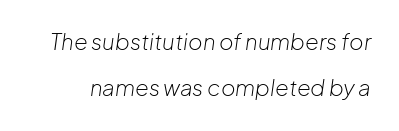
{"italic": "yes", "lean": "right", "slant_degrees": 8, "bold": "no", "underline": "no", "line_spacing": "loose", "line_spacing_ratio": 2.11, "letter_spacing": "normal", "letter_spacing_em": 0.0, "glyph_px": 22}
